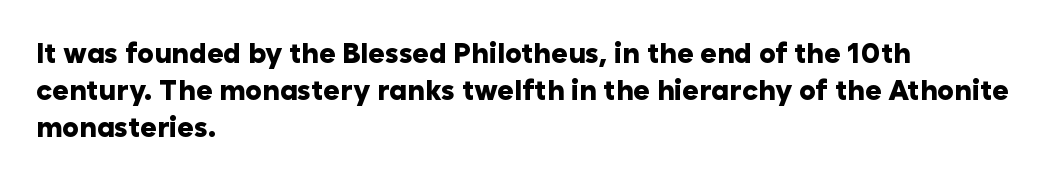
Q: Is the text bold? A: Yes.
Q: Is the text italic (slanted)? A: No, it is upright.
Q: Is the typeface a serif or a sans-serif typeface? A: Sans-serif.
Q: Is the text underlined? A: No.
Q: How is the paragraph aligned? A: Left-aligned.
Q: Is the spacing between letters normal or unusually wide? A: Normal.
Q: Is the spacing between lines tight, normal or loose? A: Normal.
Q: Width (condensed, normal, or wide)? A: Normal.
Q: Stroke contrast? A: Low.
Q: x-height? A: Medium.
Q: Monospaced? A: No.
